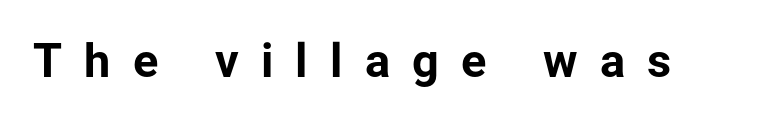
These lines carry a lot of weight — the face is fully bold. The designer went with a sans here, leaving each stem footless. Has an underline been added? It has not. This sample has the flowing, uneven cadence of proportional lettering. The letters stand upright; this is a roman face.
